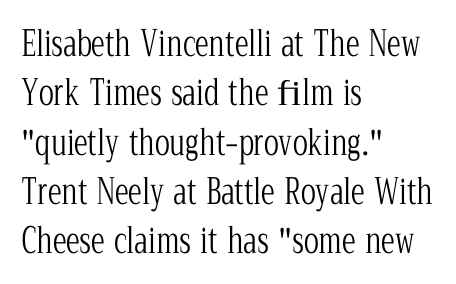
The type sits square on the baseline with zero lean. Underline: absent. The rendering shows small feet on the letterforms — a serif design. This sample uses plain, unmodified letter spacing. The block of text has a typical density, with ordinary space between rows.
